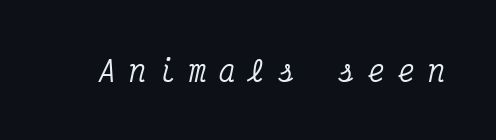
The image shows 28 px condensed serif type, italic (leaning right), monospaced; set unusually wide letter spacing (+0.47 em), not underlined; medium stroke contrast and a medium x-height.
